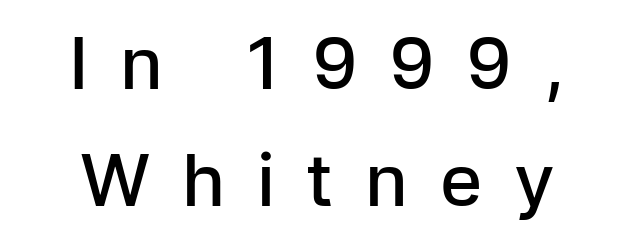
Where is the straight margin? There isn't one; the lines are centered. These lines have a slow, spaced-out rhythm from letter to letter. Nothing sits at the stroke ends, so this counts as sans-serif. Here the designer chose a conventional face with non-uniform glyph widths.
